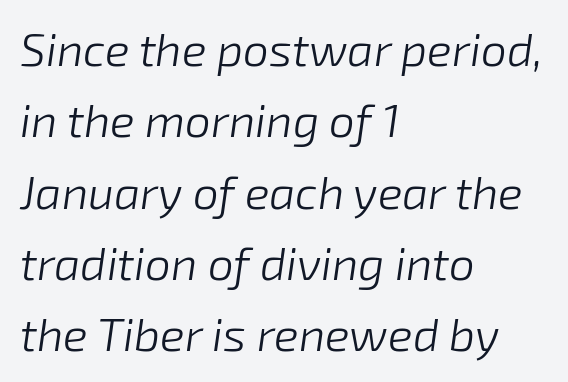
{"italic": "yes", "lean": "right", "slant_degrees": 8, "bold": "no", "weight": "light", "width": "normal", "stroke_contrast": "low", "x_height": "medium", "monospaced": "no", "underline": "no", "align": "left", "line_spacing": "normal", "line_spacing_ratio": 1.55, "letter_spacing": "normal", "letter_spacing_em": 0.0, "glyph_px": 46}
